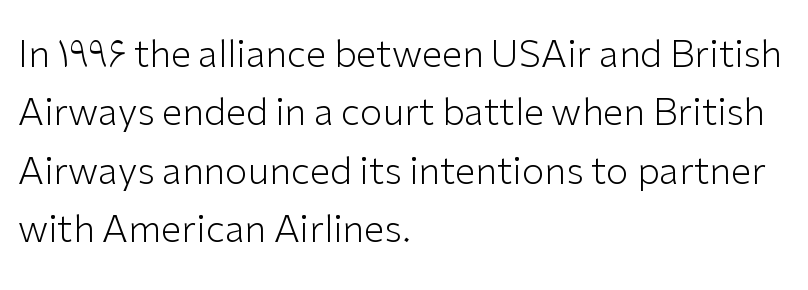
The image shows 37 px light sans-serif type, upright; set left-aligned, normal line spacing (1.58x), normal letter spacing, not underlined; low stroke contrast and a medium x-height.
